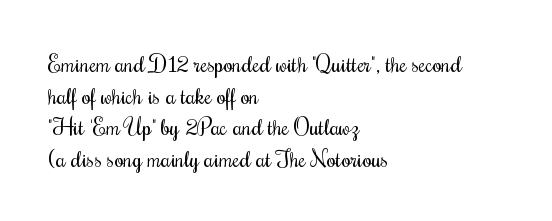
The strokes are not fattened; the text isn't bold. Beneath every word, the page is bare. Every row of glyphs begins at an identical x-position on the left.
